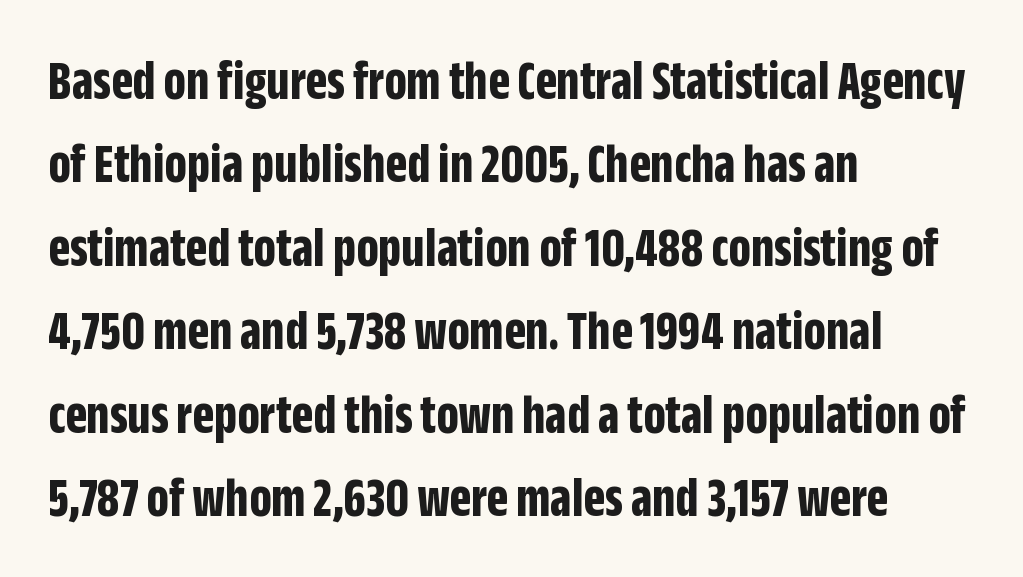
The image shows 56 px bold, condensed sans-serif type, upright; set left-aligned, normal line spacing (1.49x), normal letter spacing, not underlined; low stroke contrast and a large x-height.
